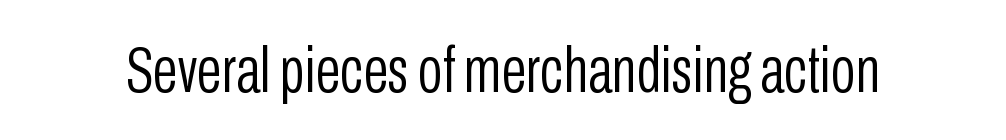
Q: Is the text bold? A: No.
Q: Is the text italic (slanted)? A: No, it is upright.
Q: Is the typeface a serif or a sans-serif typeface? A: Sans-serif.
Q: Is the text underlined? A: No.
Q: Is the spacing between letters normal or unusually wide? A: Normal.
Q: Width (condensed, normal, or wide)? A: Condensed.
Q: Stroke contrast? A: Low.
Q: x-height? A: Medium.
Q: Monospaced? A: No.
